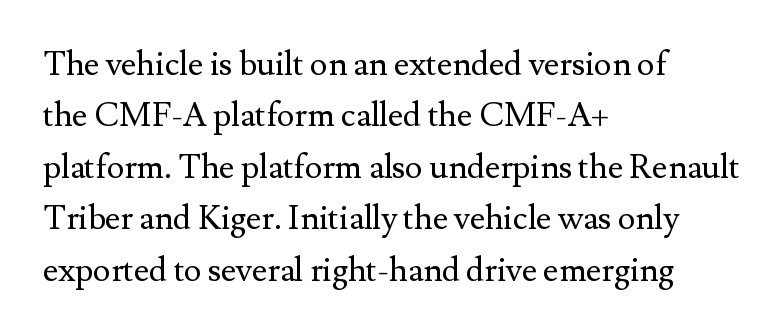
{"serif": "yes", "italic": "no", "bold": "no", "weight": "regular", "width": "normal", "stroke_contrast": "medium", "x_height": "small", "monospaced": "no", "underline": "no", "align": "left", "line_spacing": "normal", "line_spacing_ratio": 1.56, "letter_spacing": "normal", "letter_spacing_em": 0.0, "glyph_px": 33}
